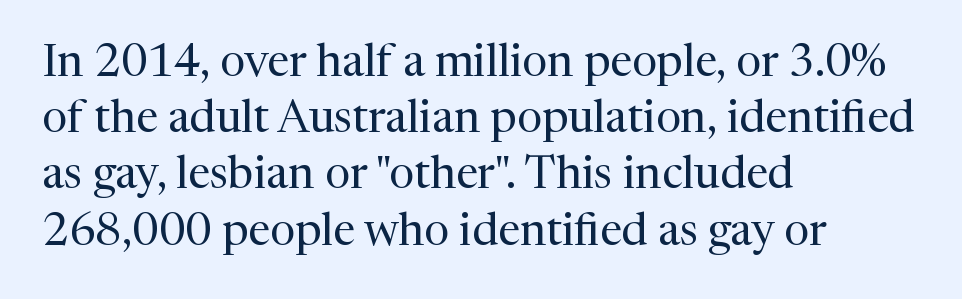
{"serif": "yes", "italic": "no", "bold": "no", "weight": "regular", "width": "normal", "stroke_contrast": "medium", "x_height": "medium", "monospaced": "no", "underline": "no", "align": "left", "line_spacing": "normal", "line_spacing_ratio": 1.25, "letter_spacing": "normal", "letter_spacing_em": 0.0, "glyph_px": 45}
